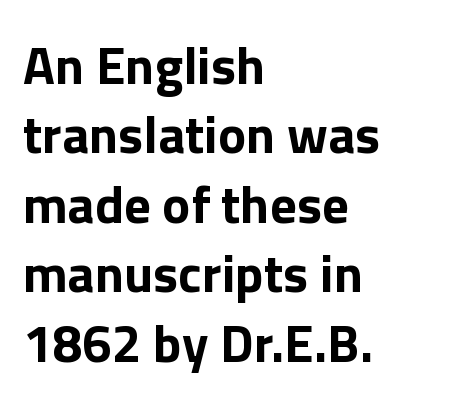
The font family rendered here belongs to the sans-serif group. Only glyphs here, with clear space below each row. Do the characters align in a grid? No, the font is proportional. The ragged edge is on the right, which tells us the setting is flush left. Leading: standard.
